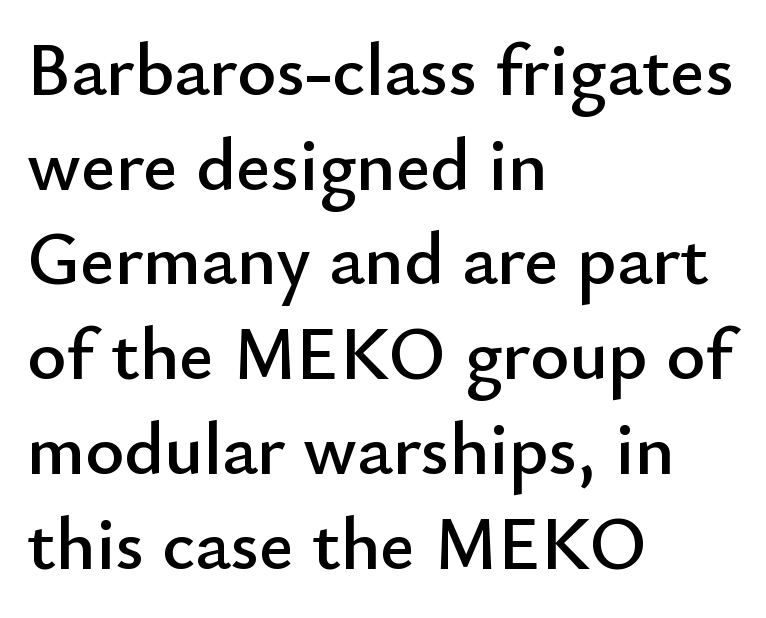
{"serif": "no", "italic": "no", "width": "normal", "stroke_contrast": "low", "x_height": "small", "monospaced": "no", "underline": "no", "align": "left", "line_spacing": "normal", "line_spacing_ratio": 1.28, "letter_spacing": "normal", "letter_spacing_em": 0.0, "glyph_px": 74}
